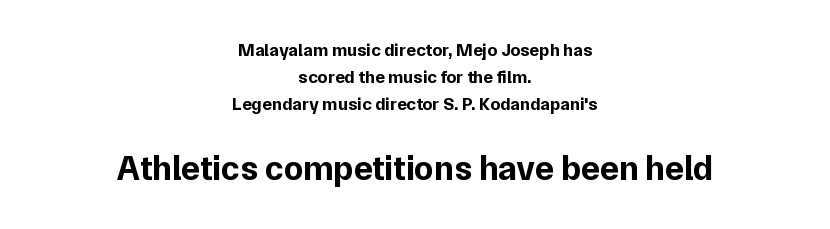
The image shows 35 px bold sans-serif type, upright; set centered, normal line spacing (1.49x), normal letter spacing, not underlined; the second (bottom) block is 1.94x larger; low stroke contrast and a medium x-height.
